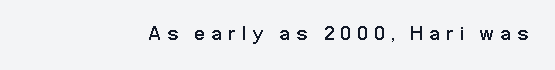
{"italic": "no", "bold": "no", "underline": "no", "letter_spacing": "wide", "letter_spacing_em": 0.34, "glyph_px": 20}
